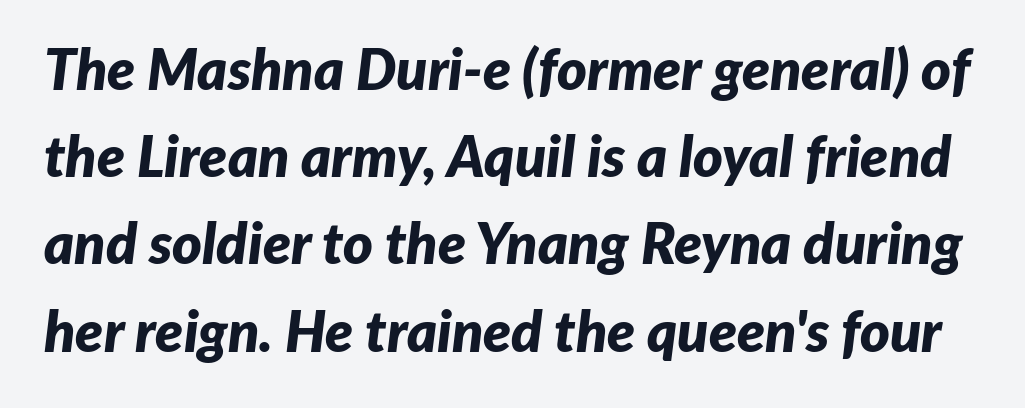
Q: Is the text bold? A: Yes.
Q: Is the text italic (slanted)? A: Yes, it leans right by about 7 degrees.
Q: Is the text underlined? A: No.
Q: Is the spacing between letters normal or unusually wide? A: Normal.
Q: Is the spacing between lines tight, normal or loose? A: Normal.
Q: Width (condensed, normal, or wide)? A: Normal.
Q: Stroke contrast? A: Low.
Q: x-height? A: Medium.
Q: Monospaced? A: No.
